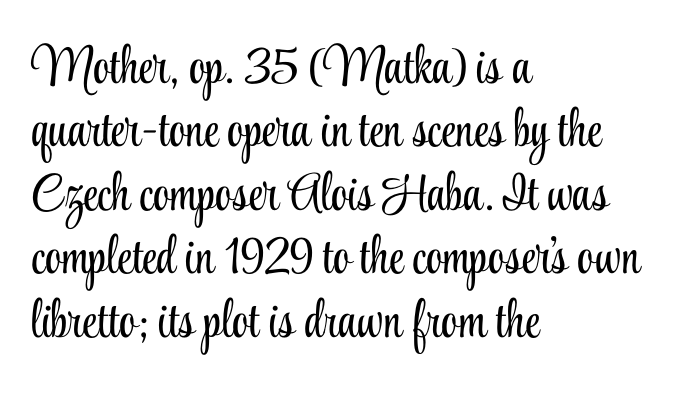
{"serif": "yes", "bold": "no", "weight": "light", "width": "condensed", "stroke_contrast": "low", "x_height": "small", "monospaced": "no", "underline": "no", "align": "left", "line_spacing_ratio": 1.22, "letter_spacing": "normal", "letter_spacing_em": 0.0, "glyph_px": 52}
